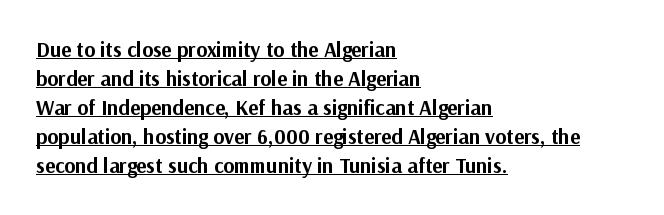
Each line of the rendering has a horizontal stroke beneath the glyphs. A typesetter would mark this as roman, not italic. The characters look thick and weighty, a clear bold. Nothing unusual about the tracking: characters are spaced as the font intends.
